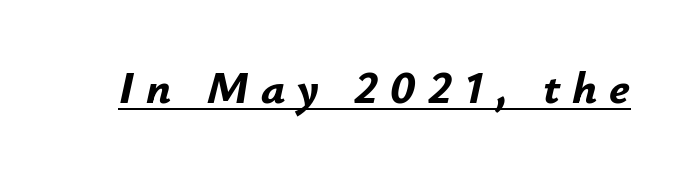
Q: Is the text bold? A: Yes.
Q: Is the text italic (slanted)? A: Yes, it leans right by about 12 degrees.
Q: Is the text underlined? A: Yes.
Q: Is the spacing between letters normal or unusually wide? A: Unusually wide.
Q: Width (condensed, normal, or wide)? A: Normal.
Q: Stroke contrast? A: Low.
Q: x-height? A: Small.
Q: Monospaced? A: No.
